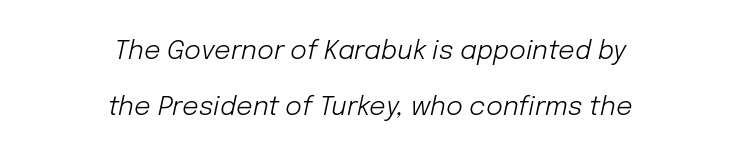
{"italic": "yes", "lean": "right", "slant_degrees": 12, "bold": "no", "underline": "no", "align": "center", "line_spacing": "loose", "line_spacing_ratio": 2.17, "letter_spacing": "normal", "letter_spacing_em": 0.0, "glyph_px": 26}
